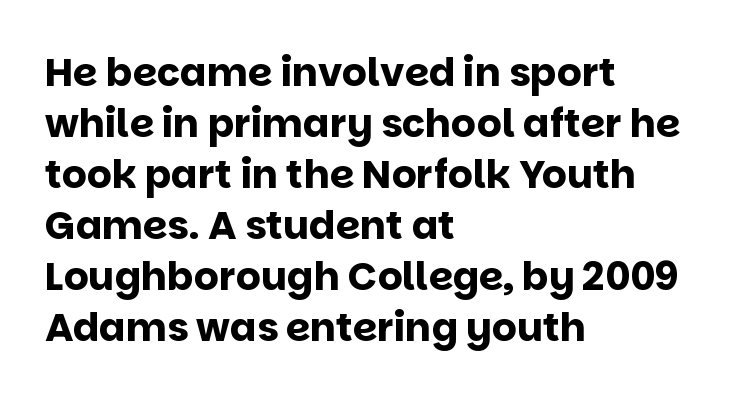
The image shows 39 px bold sans-serif type, upright; set left-aligned, normal line spacing (1.31x), normal letter spacing, not underlined; low stroke contrast and a large x-height.
